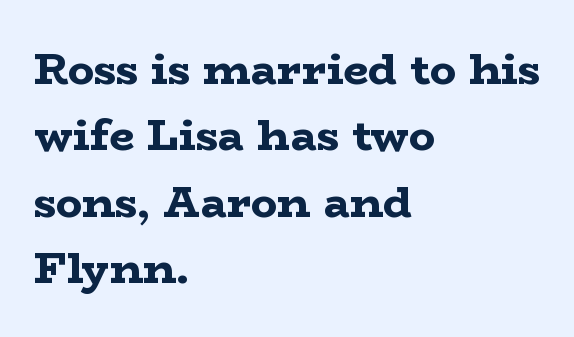
Strong, thick strokes mark this as bold type. The rendering uses natural spacing where letterforms have individual widths. Casual observation: everything's shoved over to the left. Vertically, the passage feels balanced, rows spaced as you'd expect.
